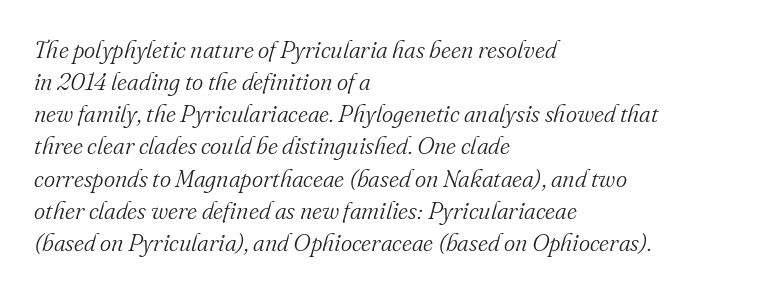
Does the leading feel generous? No, just average. Check the space under the baseline: it is left empty. Compared with a typical body face, this is equally light or lighter still. Here the glyphs are tracked normally, forming tight word shapes. The text block is weighted toward the left margin, trailing off unevenly rightward. The rendering applies a slant to the glyphs.
